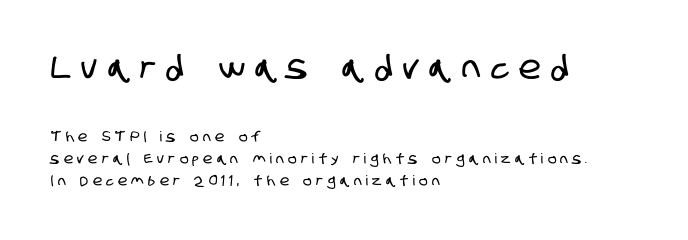
Teacher's note: observe the even left margin — that is flush-left alignment. I'd call this a sans setting — the letters go barefoot. The face used here is proportionally spaced, like ordinary book or web type. Words appear elongated and porous because spacing is wide. Vertically, the passage feels balanced, rows spaced as you'd expect. Size contrast runs from large at the top to small at the bottom.
